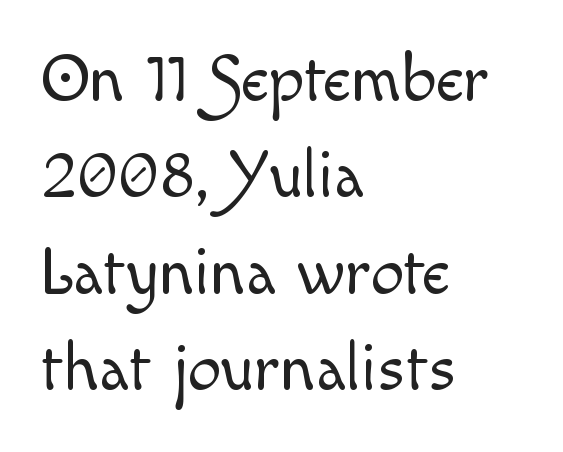
The image shows 67 px light type, upright; set left-aligned, normal line spacing (1.44x), normal letter spacing, not underlined; a small x-height.
